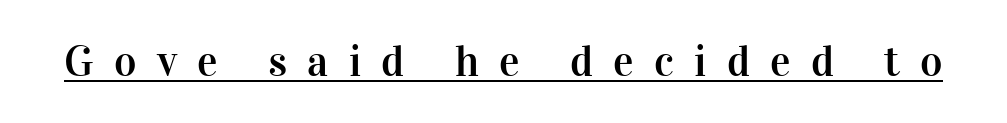
{"serif": "yes", "italic": "no", "width": "normal", "stroke_contrast": "high", "x_height": "medium", "monospaced": "no", "underline": "yes", "letter_spacing": "wide", "letter_spacing_em": 0.47, "glyph_px": 43}
